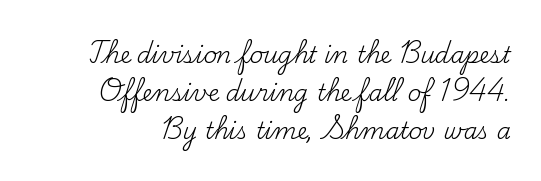
The image shows 23 px text type; set normal line spacing (1.65x), normal letter spacing, not underlined.
